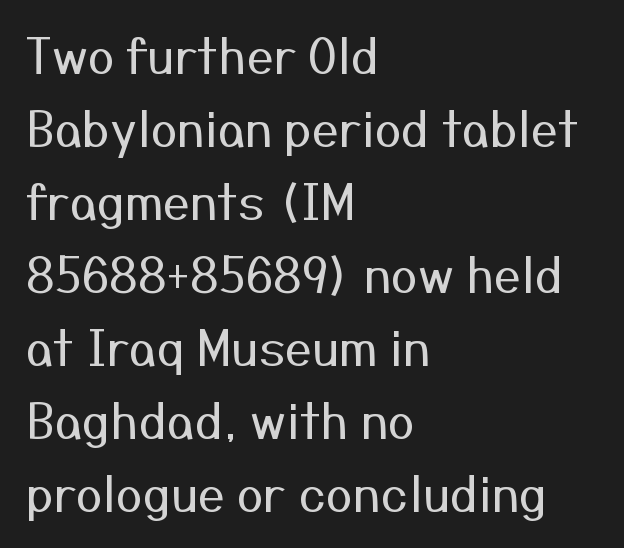
Q: Is the text bold? A: No.
Q: Is the text italic (slanted)? A: No, it is upright.
Q: Is the typeface a serif or a sans-serif typeface? A: Sans-serif.
Q: Is the text underlined? A: No.
Q: How is the paragraph aligned? A: Left-aligned.
Q: Is the spacing between letters normal or unusually wide? A: Normal.
Q: Is the spacing between lines tight, normal or loose? A: Normal.
Q: Width (condensed, normal, or wide)? A: Normal.
Q: Stroke contrast? A: Medium.
Q: x-height? A: Medium.
Q: Monospaced? A: No.
